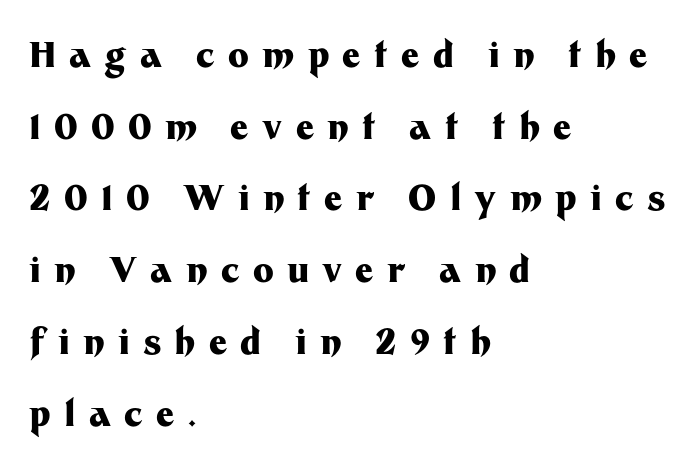
The image shows 35 px heavy sans-serif type, upright; set left-aligned, loose line spacing (2.05x), unusually wide letter spacing (+0.38 em), not underlined; medium stroke contrast and a medium x-height.
